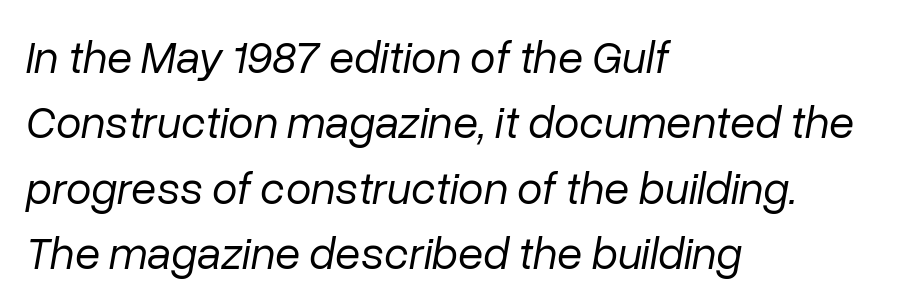
The letters are slanted; this is an italic face. Heaviness? Minimal to ordinary, like unemphasized prose. Quick note: underline off. A typesetter would call this leading conventional body-copy spacing. These lines are rendered in a variable-pitch font.
